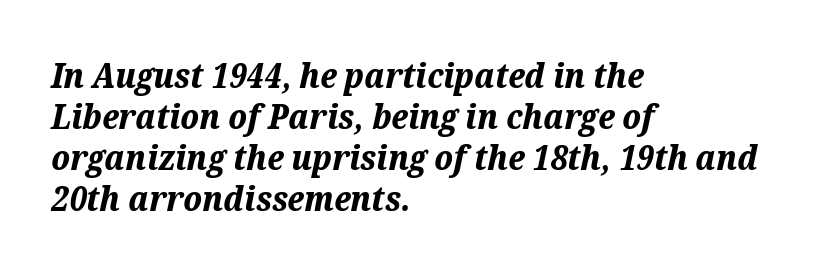
Q: Is the text bold? A: Yes.
Q: Is the text italic (slanted)? A: Yes, it leans right by about 12 degrees.
Q: Is the text underlined? A: No.
Q: How is the paragraph aligned? A: Left-aligned.
Q: Is the spacing between letters normal or unusually wide? A: Normal.
Q: Width (condensed, normal, or wide)? A: Normal.
Q: Stroke contrast? A: Medium.
Q: x-height? A: Medium.
Q: Monospaced? A: No.
